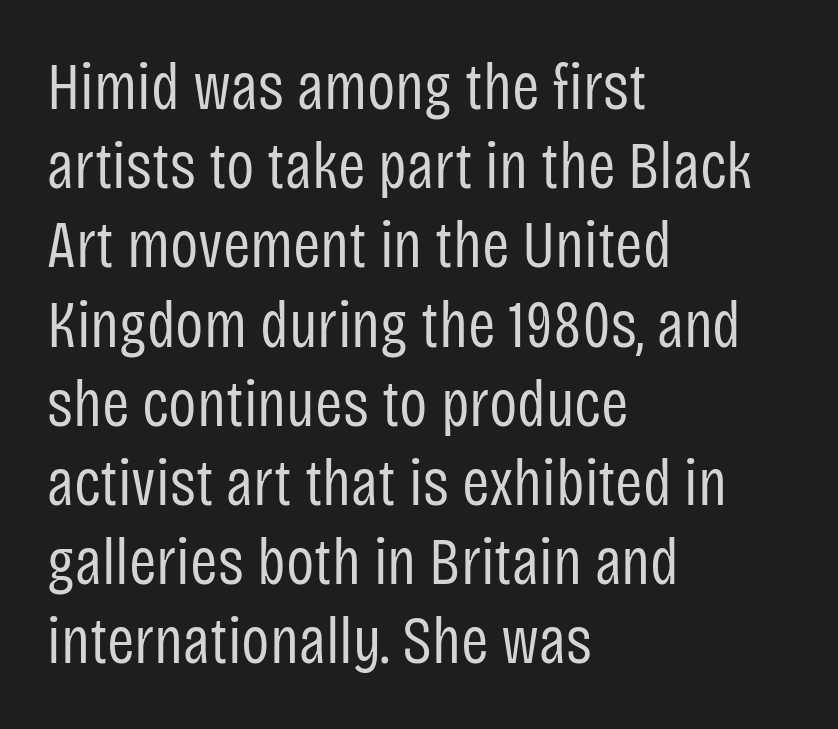
Glance below the letters and you will spot only blank space. The line texture is even and compact thanks to regular tracking. Does the lettering tilt? It doesn't — this is upright. This rendering employs a face without finishing strokes, i.e., a sans-serif.
